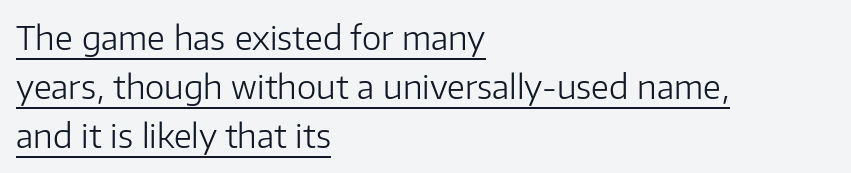
{"serif": "no", "italic": "no", "bold": "no", "weight": "light", "width": "normal", "stroke_contrast": "low", "x_height": "medium", "monospaced": "no", "underline": "yes", "align": "left", "line_spacing": "normal", "line_spacing_ratio": 1.49, "letter_spacing": "normal", "letter_spacing_em": 0.0, "glyph_px": 33}
